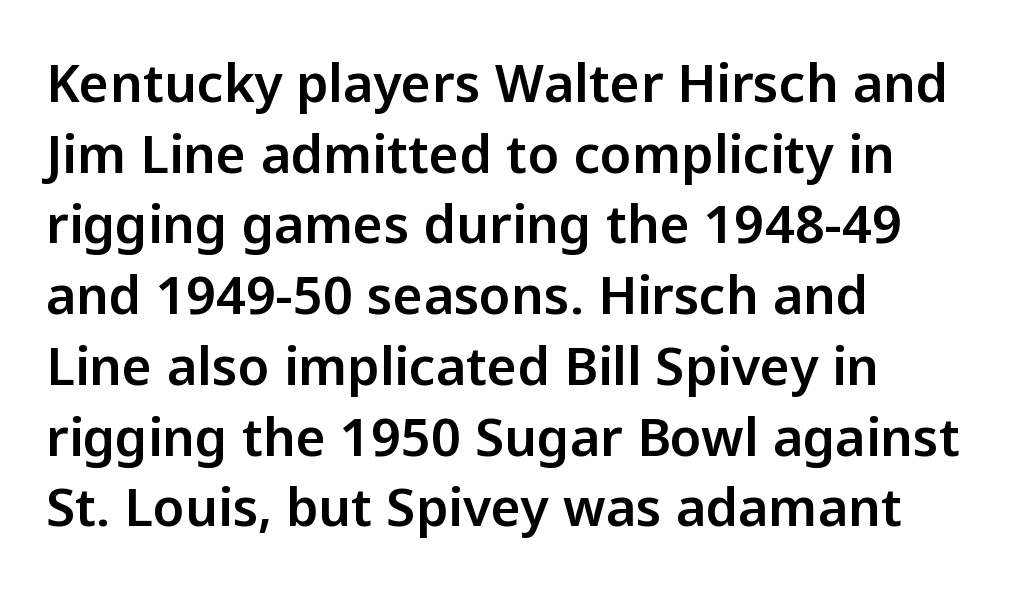
Q: Is the text italic (slanted)? A: No, it is upright.
Q: Is the typeface a serif or a sans-serif typeface? A: Sans-serif.
Q: Is the text underlined? A: No.
Q: How is the paragraph aligned? A: Left-aligned.
Q: Is the spacing between letters normal or unusually wide? A: Normal.
Q: Is the spacing between lines tight, normal or loose? A: Normal.
Q: Width (condensed, normal, or wide)? A: Normal.
Q: Stroke contrast? A: Low.
Q: x-height? A: Medium.
Q: Monospaced? A: No.
